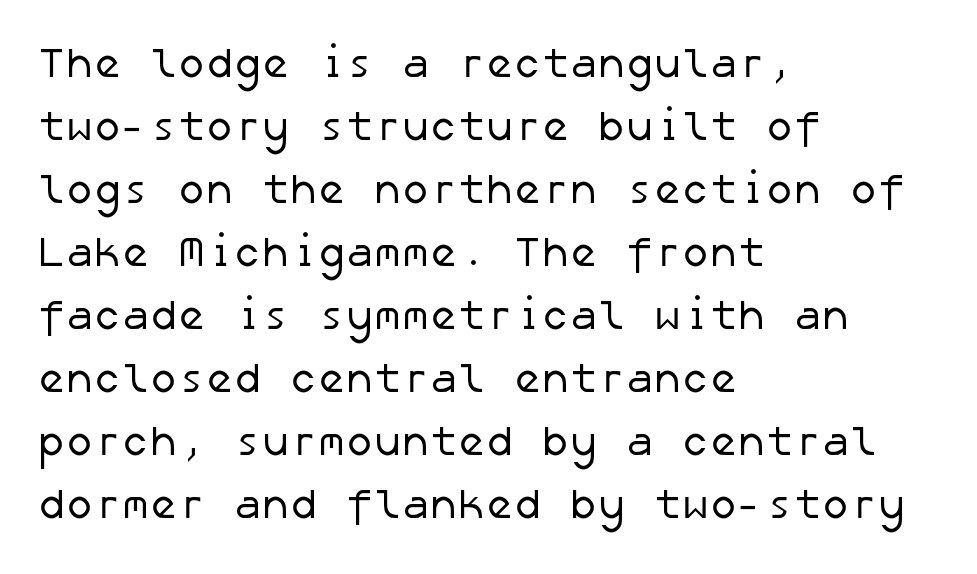
These lines are composed in type without serifs. Horizontal alignment here is leftward, the default for most running prose. The face looks like a standard text weight, possibly lighter. Letter spacing: default. These lines sit exactly where default settings would place them.
